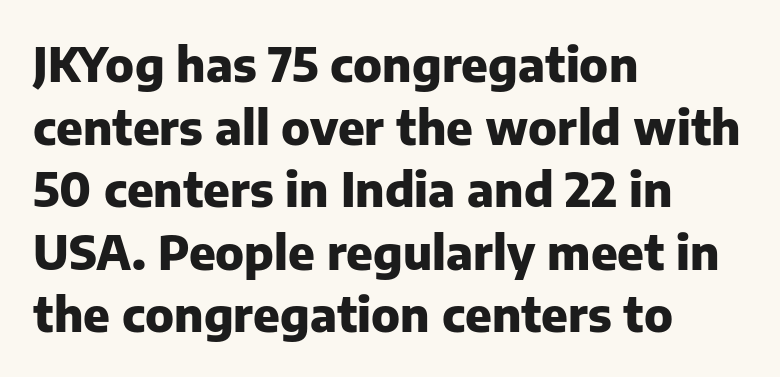
Each letter keeps its own natural width here, so spacing adapts to shape. The specimen omits any rule beneath the text block's lines. In terms of weight, the rendering is a true, heavy bold. This sample uses a sans-serif face. Horizontal alignment here is leftward, the default for most running prose. A typesetter would mark this as roman, not italic.
